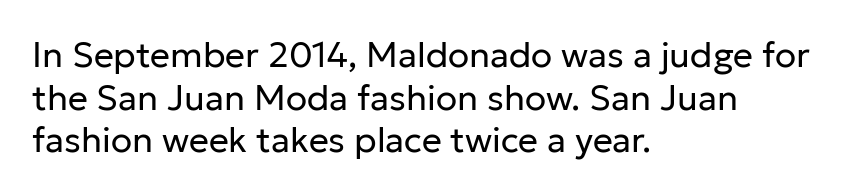
A classic flush-left, rag-right setting is used for this passage. Students, note that the glyphs here touch the page at normal intervals. The rendering uses natural spacing where letterforms have individual widths. Check under the words: just untouched page.
